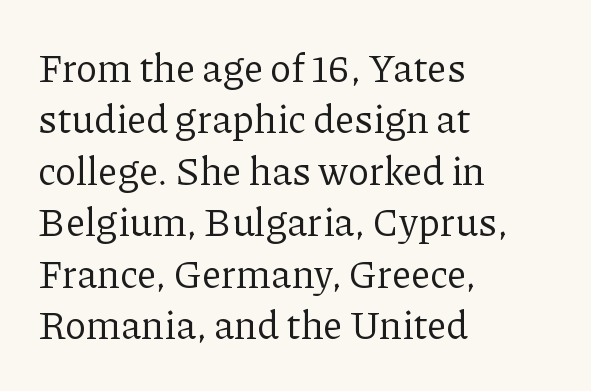
The lines are quadded left. Lines of text with bare space underneath. Glyph-to-glyph distance matches everyday printed text. Is the type heavy? It reads as light-to-regular instead.
